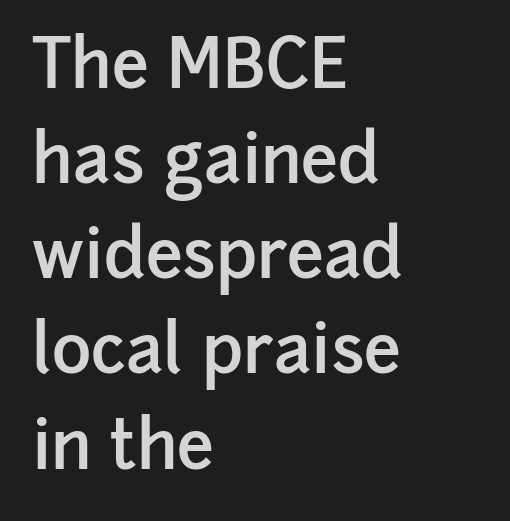
Q: Is the text bold? A: Semi-bold.
Q: Is the text italic (slanted)? A: No, it is upright.
Q: Is the typeface a serif or a sans-serif typeface? A: Sans-serif.
Q: Is the text underlined? A: No.
Q: How is the paragraph aligned? A: Left-aligned.
Q: Is the spacing between letters normal or unusually wide? A: Normal.
Q: Is the spacing between lines tight, normal or loose? A: Normal.
Q: Width (condensed, normal, or wide)? A: Normal.
Q: Stroke contrast? A: Low.
Q: x-height? A: Medium.
Q: Monospaced? A: No.
